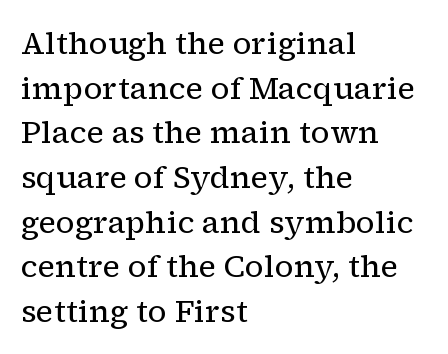
{"serif": "yes", "italic": "no", "bold": "no", "weight": "regular", "width": "normal", "stroke_contrast": "low", "x_height": "medium", "monospaced": "no", "underline": "no", "align": "left", "line_spacing": "normal", "line_spacing_ratio": 1.44, "letter_spacing": "normal", "letter_spacing_em": 0.0, "glyph_px": 31}
